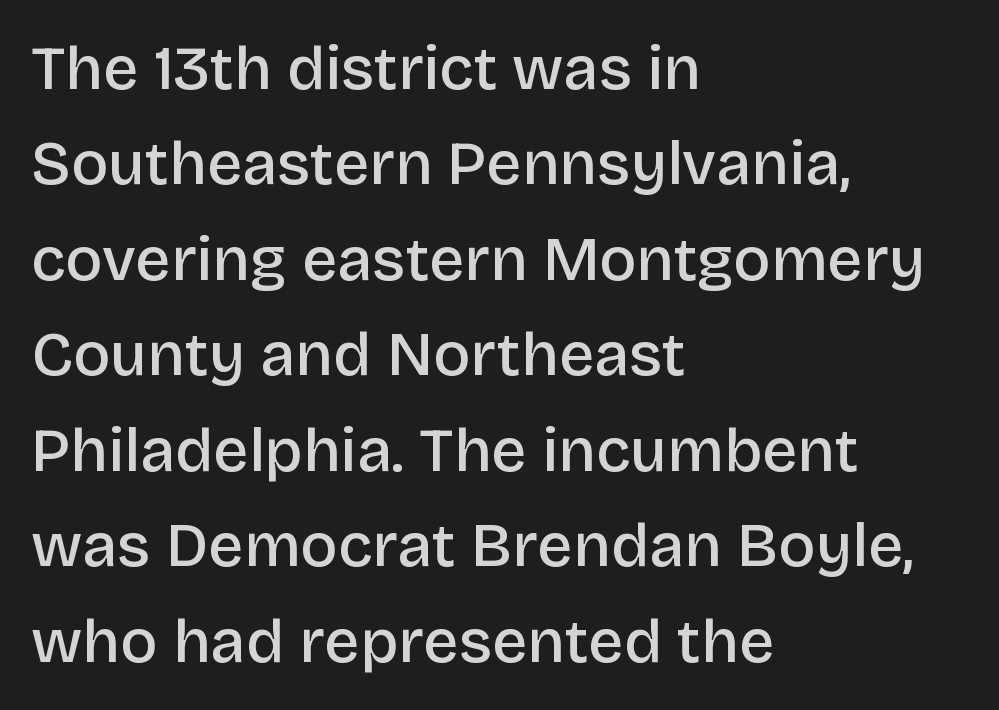
Q: Is the text bold? A: Semi-bold.
Q: Is the text italic (slanted)? A: No, it is upright.
Q: Is the typeface a serif or a sans-serif typeface? A: Sans-serif.
Q: Is the text underlined? A: No.
Q: How is the paragraph aligned? A: Left-aligned.
Q: Is the spacing between letters normal or unusually wide? A: Normal.
Q: Is the spacing between lines tight, normal or loose? A: Normal.
Q: Width (condensed, normal, or wide)? A: Normal.
Q: Stroke contrast? A: Low.
Q: x-height? A: Large.
Q: Monospaced? A: No.
